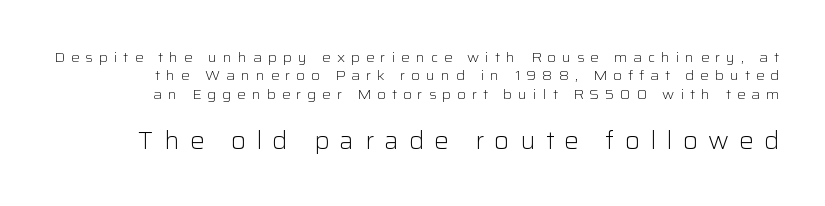
The tracking jumps out immediately: characters are airy and widely separated. Type without underlining. The space between consecutive lines is moderate. Every character sits straight up, as roman type does.
